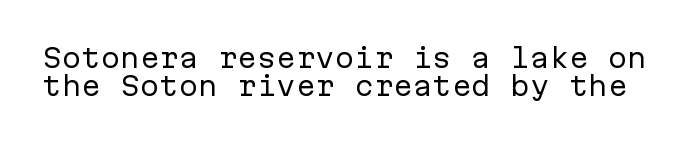
The image shows 26 px text type, upright; set tight line spacing (1.08x), normal letter spacing, not underlined.
